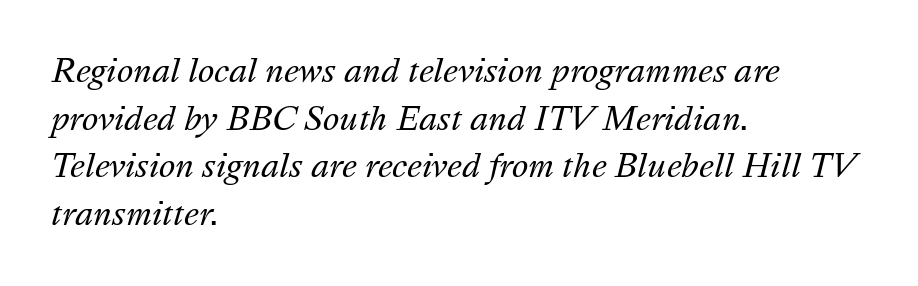
Q: Is the text bold? A: No.
Q: Is the text italic (slanted)? A: Yes, it leans right by about 16 degrees.
Q: Is the text underlined? A: No.
Q: How is the paragraph aligned? A: Left-aligned.
Q: Is the spacing between letters normal or unusually wide? A: Normal.
Q: Is the spacing between lines tight, normal or loose? A: Normal.
Q: Width (condensed, normal, or wide)? A: Normal.
Q: Stroke contrast? A: Medium.
Q: x-height? A: Medium.
Q: Monospaced? A: No.
